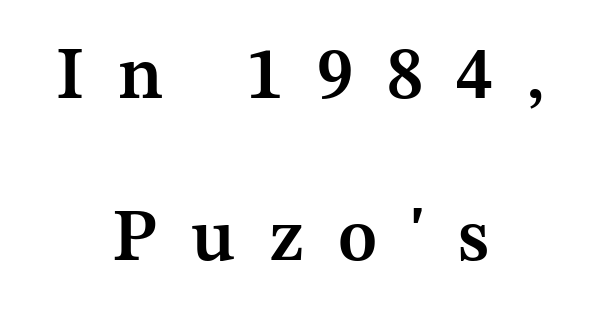
Is the block centered? Yes — each line is placed symmetrically about the middle. Posture: straight, roman, zero tilt. Inter-character spacing is expanded well beyond the font's built-in metrics. The rendering uses a large line-height, opening up the rows. The rendering shows small feet on the letterforms — a serif design.
